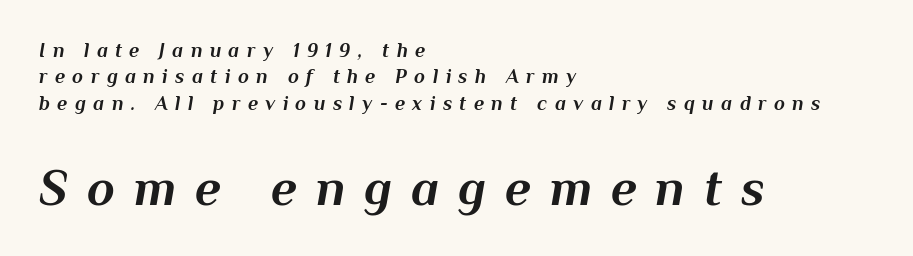
The image shows 51 px bold type, italic (leaning right); set left-aligned, normal line spacing (1.32x), unusually wide letter spacing (+0.37 em), not underlined; the second (bottom) block is 2.55x larger; medium stroke contrast and a medium x-height.
